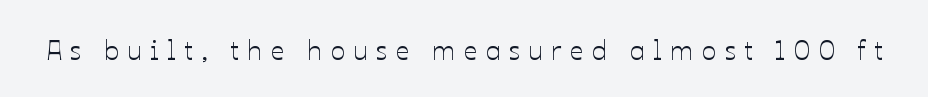
The image shows 27 px text type, upright; set unusually wide letter spacing (+0.31 em), not underlined.
